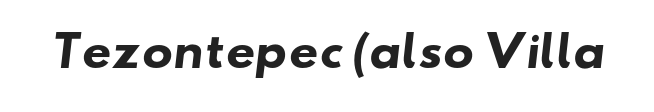
The image shows 41 px heavy, wide sans-serif type; set normal letter spacing, not underlined; low stroke contrast and a small x-height.
